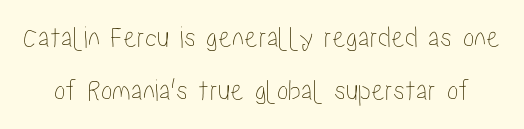
Q: Is the text italic (slanted)? A: No, it is upright.
Q: Is the text underlined? A: No.
Q: Is the spacing between letters normal or unusually wide? A: Normal.
Q: Is the spacing between lines tight, normal or loose? A: Normal.
Q: Width (condensed, normal, or wide)? A: Condensed.
Q: Stroke contrast? A: Low.
Q: x-height? A: Medium.
Q: Monospaced? A: No.
